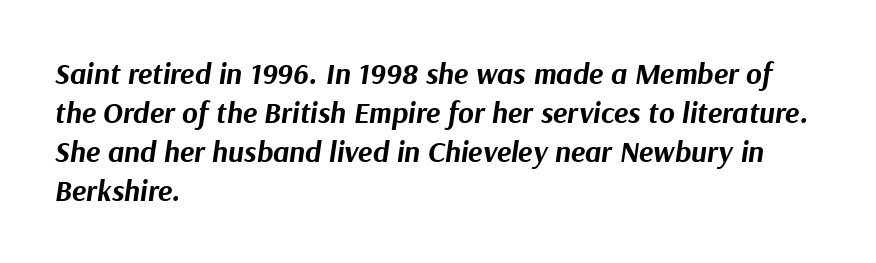
Leading: standard. The axis of the letterforms is tilted away from vertical. The line texture is even and compact thanks to regular tracking. Underlining? Definitely not there. These lines are set flush left with a ragged right edge. Students, this is bold: see how much ink each stroke carries.
